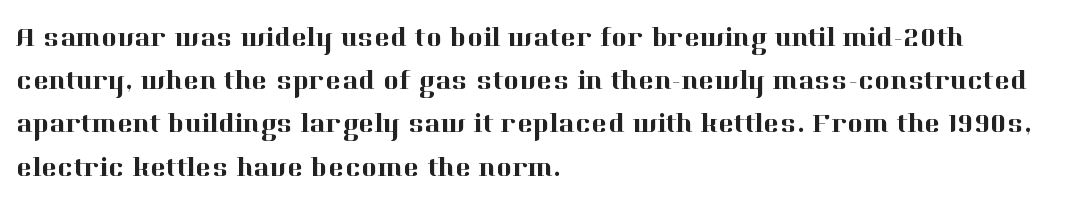
Anything drawn beneath the words? Only blank space. In terms of letterspacing, this is plain default setting. No italicization has been applied; the sample stays upright. The block of text has a typical density, with ordinary space between rows. Horizontal alignment here is leftward, the default for most running prose.
